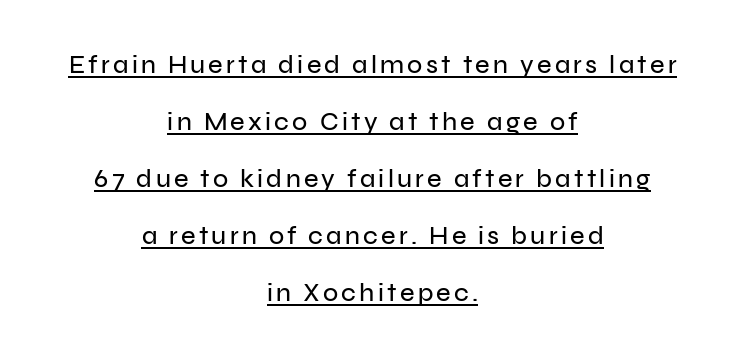
The paragraph shown floats in the horizontal middle. This is the regular roman posture of the typeface. The line-height multiplier appears high, well above default. The sample's only ornament is a line tracing under the words.
